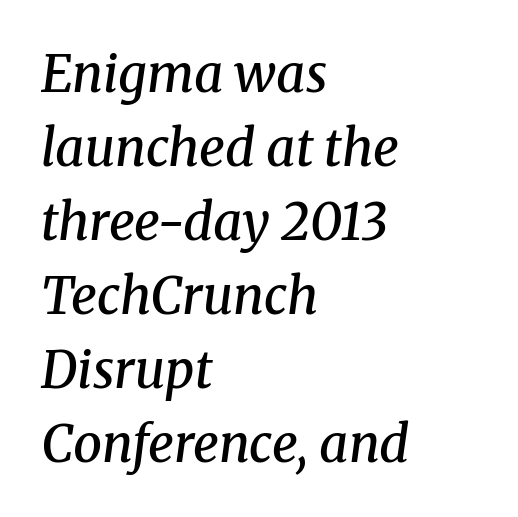
The letters are slanted; this is an italic face. Glance below the letters and you will spot only blank space. Weight: semibold (demi). The passage is arranged the way most books set body copy — flush left. A typesetter would call this proportional, since set widths differ per character. Students, note that the glyphs here touch the page at normal intervals.
